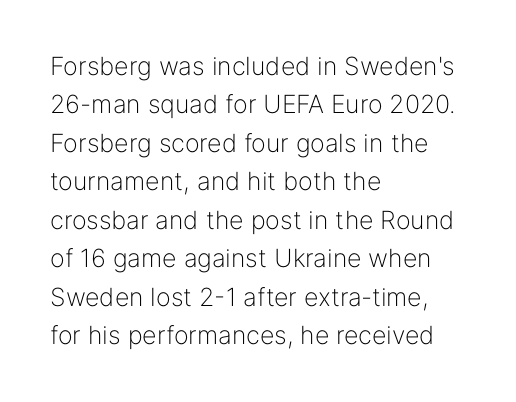
This sample uses an upright cut, with every glyph sitting square on the baseline. The string is rendered with underlining switched off. Tracking value appears to be zero — textbook default spacing. The lines in this sample share a left origin and differ only in where they stop. Vertical spacing — default.
